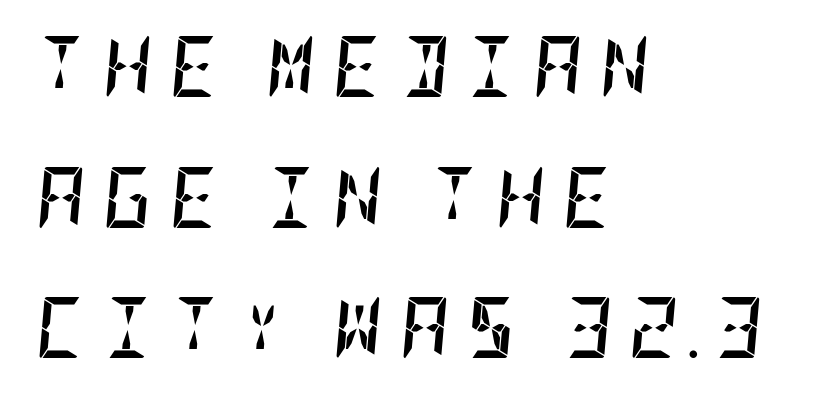
Q: Is the text bold? A: Yes.
Q: Is the text italic (slanted)? A: Yes, it leans right by about 5 degrees.
Q: Is the text underlined? A: No.
Q: How is the paragraph aligned? A: Left-aligned.
Q: Is the spacing between letters normal or unusually wide? A: Unusually wide.
Q: Is the spacing between lines tight, normal or loose? A: Loose.
Q: Width (condensed, normal, or wide)? A: Condensed.
Q: Stroke contrast? A: Low.
Q: x-height? A: Large.
